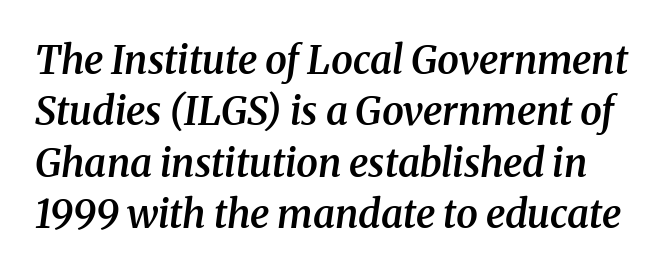
Q: Is the text bold? A: Semi-bold.
Q: Is the text italic (slanted)? A: Yes, it leans right by about 8 degrees.
Q: Is the typeface a serif or a sans-serif typeface? A: Serif.
Q: Is the text underlined? A: No.
Q: Is the spacing between letters normal or unusually wide? A: Normal.
Q: Is the spacing between lines tight, normal or loose? A: Normal.
Q: Width (condensed, normal, or wide)? A: Normal.
Q: Stroke contrast? A: Medium.
Q: x-height? A: Medium.
Q: Monospaced? A: No.
